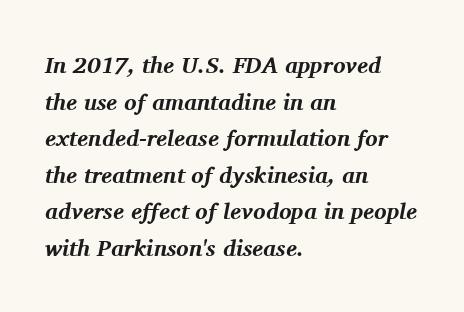
{"italic": "yes", "lean": "right", "slant_degrees": 11, "bold": "yes", "underline": "no", "align": "left", "line_spacing": "normal", "line_spacing_ratio": 1.59, "letter_spacing": "normal", "letter_spacing_em": 0.0, "glyph_px": 23}
